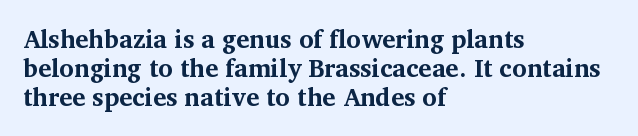
The image shows 25 px bold type, upright; set left-aligned, line spacing 1.16x, normal letter spacing, not underlined.
